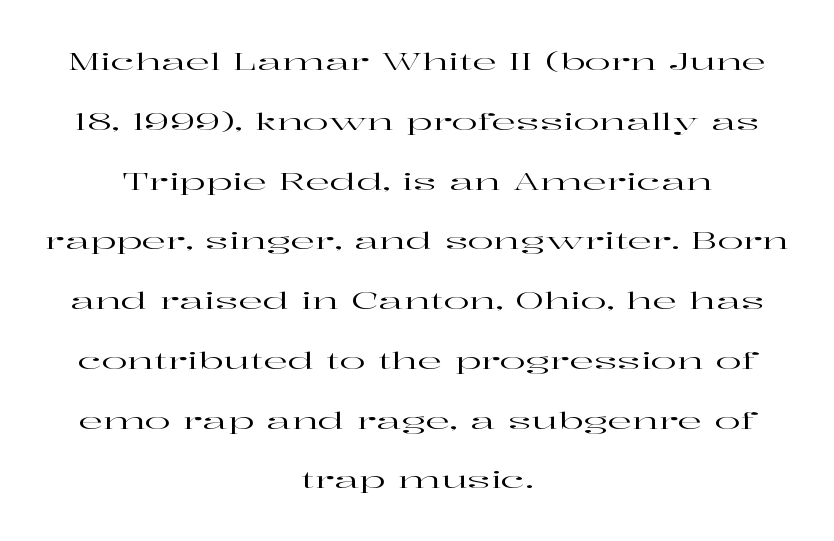
Q: Is the text italic (slanted)? A: No, it is upright.
Q: Is the text underlined? A: No.
Q: How is the paragraph aligned? A: Centered.
Q: Is the spacing between letters normal or unusually wide? A: Normal.
Q: Is the spacing between lines tight, normal or loose? A: Loose.
